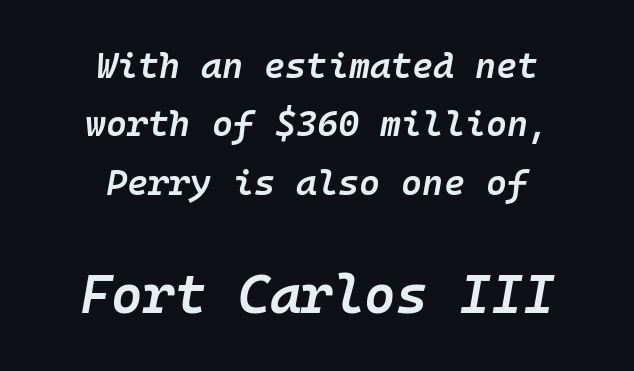
The image shows 54 px semibold type, italic (leaning right), monospaced; set centered, normal line spacing (1.62x), normal letter spacing, not underlined; the second (bottom) block is 1.5x larger; low stroke contrast and a medium x-height.
